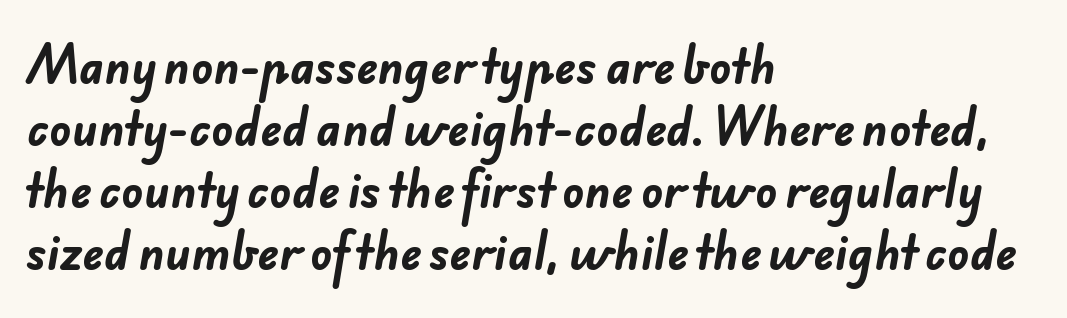
Clear beneath every line of the passage. You can tell from the bare stems that sans-serif type was used. Teacher's note: observe the even left margin — that is flush-left alignment. The tracking reads as untouched default to a designer's eye. Each glyph is drawn with heavy, bold strokes.
